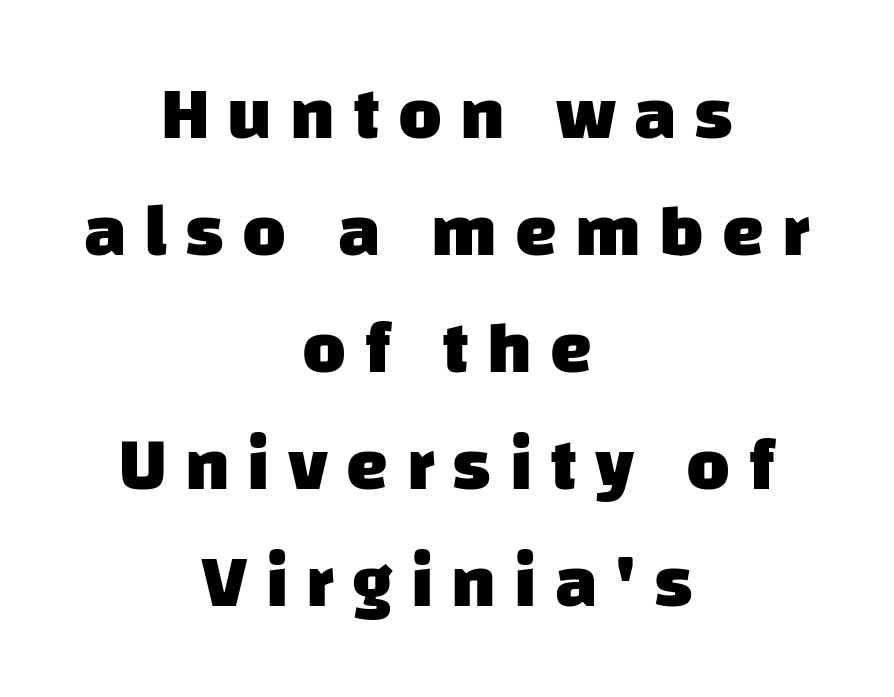
{"serif": "no", "bold": "yes", "weight": "heavy", "width": "normal", "stroke_contrast": "low", "x_height": "large", "monospaced": "no", "underline": "no", "align": "center", "line_spacing": "normal", "line_spacing_ratio": 1.56, "letter_spacing": "wide", "letter_spacing_em": 0.24, "glyph_px": 75}
